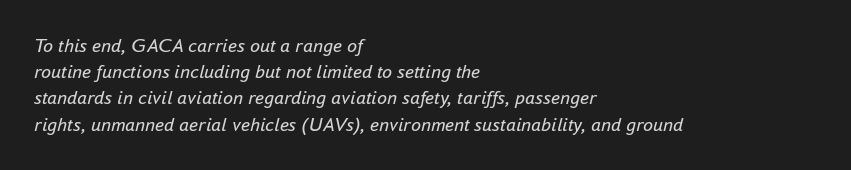
The image shows 20 px text type, italic (leaning right); set left-aligned, normal line spacing (1.31x), normal letter spacing, not underlined.
